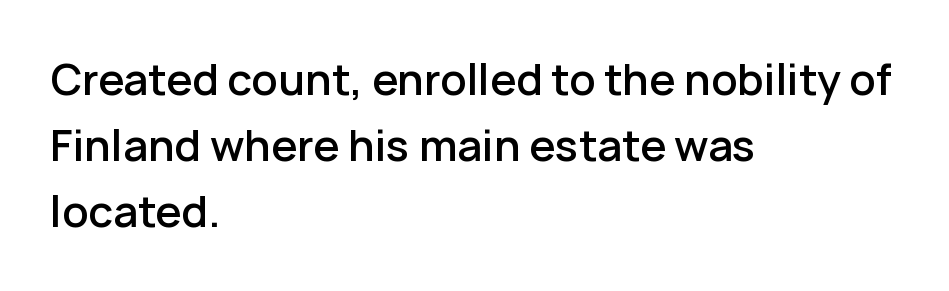
{"serif": "no", "italic": "no", "bold": "semi", "weight": "semibold", "width": "normal", "stroke_contrast": "low", "x_height": "medium", "monospaced": "no", "underline": "no", "align": "left", "line_spacing": "normal", "line_spacing_ratio": 1.57, "letter_spacing": "normal", "letter_spacing_em": 0.0, "glyph_px": 42}
